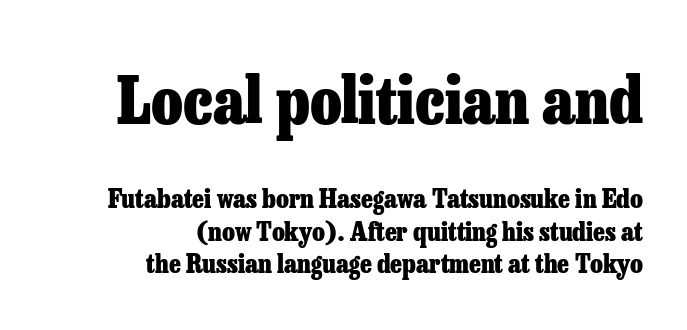
The image shows 64 px heavy serif type, upright; set right-aligned, normal line spacing (1.25x), normal letter spacing, not underlined; the first (top) block is 2.46x larger; low stroke contrast and a medium x-height.
